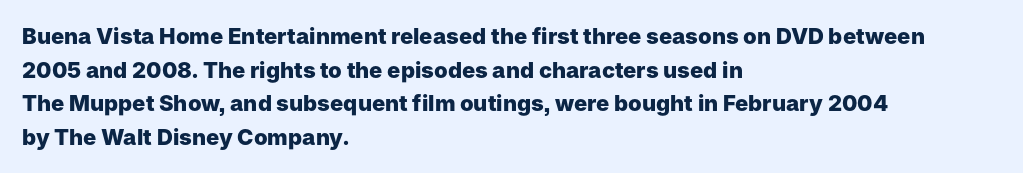
This sample is left-justified, so line endings fall wherever the words run out. Ascenders rise straight up at ninety degrees. Notice how descenders clear the ascenders below comfortably — that's standard leading. Is the type bold? Yes — the strokes are clearly thick and heavy.
